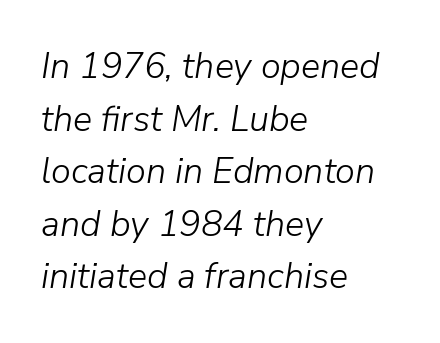
Q: Is the text bold? A: No.
Q: Is the text italic (slanted)? A: Yes, it leans right by about 9 degrees.
Q: Is the text underlined? A: No.
Q: How is the paragraph aligned? A: Left-aligned.
Q: Is the spacing between letters normal or unusually wide? A: Normal.
Q: Is the spacing between lines tight, normal or loose? A: Normal.
Q: Width (condensed, normal, or wide)? A: Normal.
Q: Stroke contrast? A: Low.
Q: x-height? A: Medium.
Q: Monospaced? A: No.
